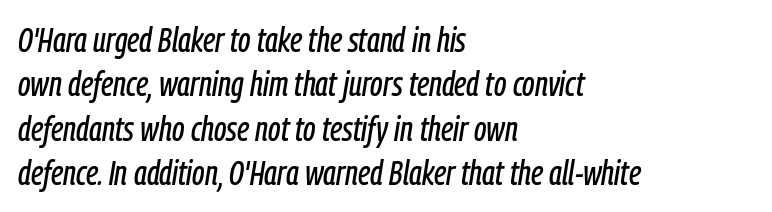
The image shows 35 px condensed type, italic (leaning right); set left-aligned, normal line spacing (1.27x), normal letter spacing, not underlined; low stroke contrast and a medium x-height.
